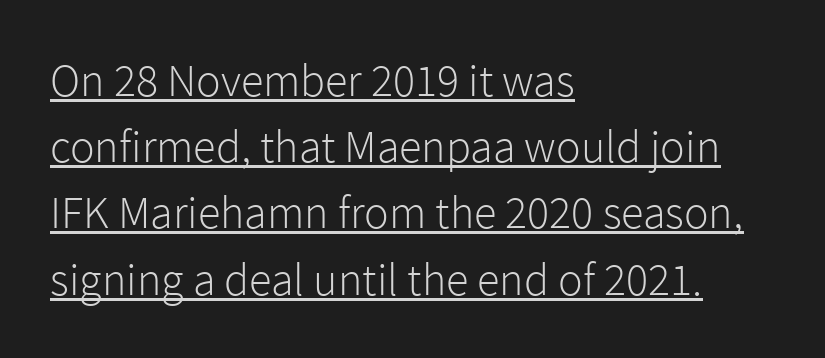
Q: Is the text bold? A: No.
Q: Is the text italic (slanted)? A: No, it is upright.
Q: Is the typeface a serif or a sans-serif typeface? A: Sans-serif.
Q: Is the text underlined? A: Yes.
Q: How is the paragraph aligned? A: Left-aligned.
Q: Is the spacing between letters normal or unusually wide? A: Normal.
Q: Is the spacing between lines tight, normal or loose? A: Normal.
Q: Width (condensed, normal, or wide)? A: Normal.
Q: x-height? A: Medium.
Q: Monospaced? A: No.
